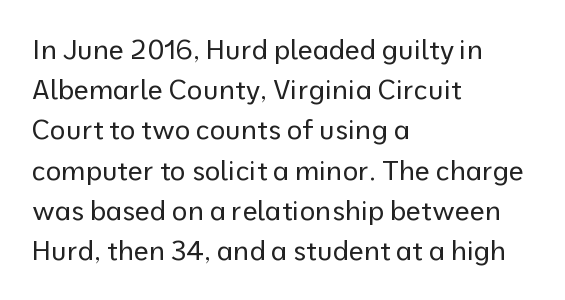
The image shows 27 px text type, upright; set left-aligned, normal line spacing (1.49x), normal letter spacing, not underlined.
